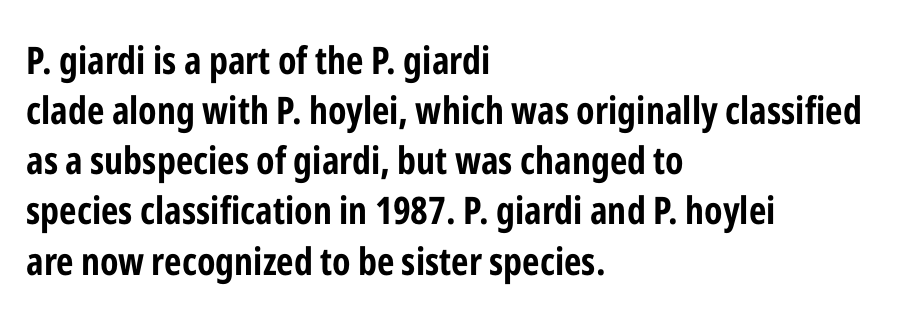
{"serif": "no", "italic": "no", "bold": "yes", "weight": "bold", "width": "condensed", "stroke_contrast": "low", "x_height": "medium", "monospaced": "no", "underline": "no", "align": "left", "line_spacing": "normal", "line_spacing_ratio": 1.32, "letter_spacing": "normal", "letter_spacing_em": 0.0, "glyph_px": 38}
